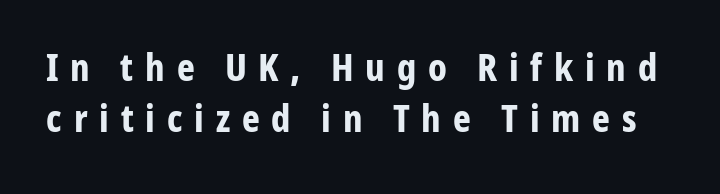
These lines were composed using upright roman letters. These lines are composed in type without serifs. Varying glyph widths throughout — classic text-font behaviour. Its strokes are broad and dark, the hallmark of bold type. Between one letter and the next there's a generous, obvious gap. Reading down the column, the eye jumps a familiar distance to each next line.
